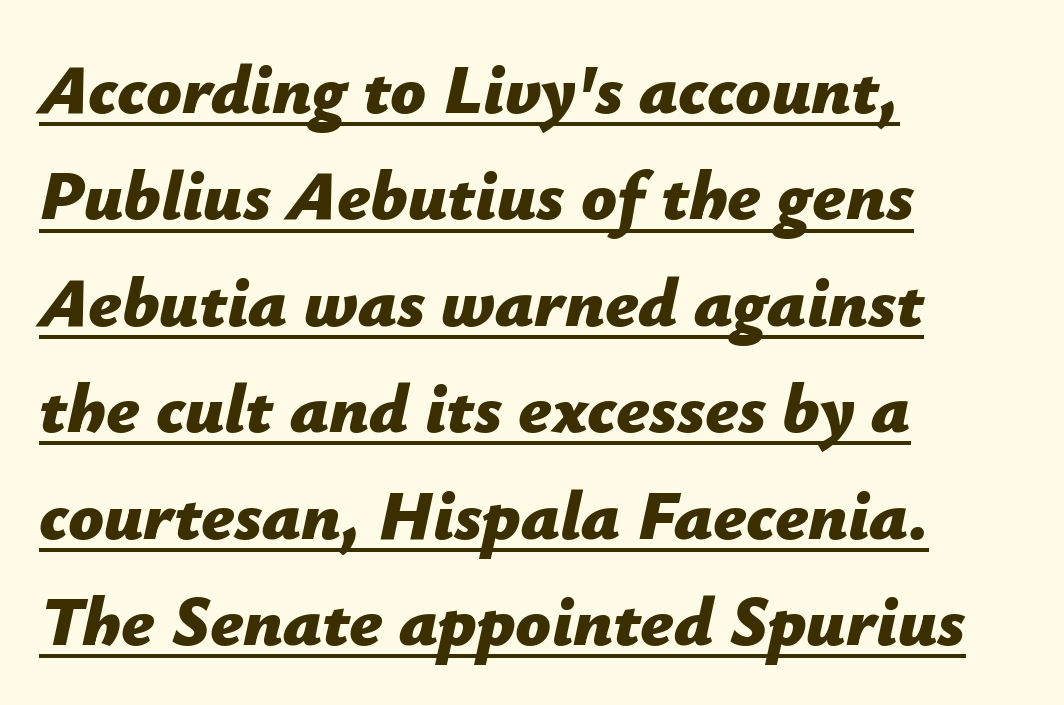
Q: Is the text bold? A: Yes.
Q: Is the text italic (slanted)? A: Yes, it leans right by about 12 degrees.
Q: Is the text underlined? A: Yes.
Q: How is the paragraph aligned? A: Left-aligned.
Q: Is the spacing between letters normal or unusually wide? A: Normal.
Q: Is the spacing between lines tight, normal or loose? A: Normal.
Q: Width (condensed, normal, or wide)? A: Normal.
Q: Stroke contrast? A: Low.
Q: x-height? A: Medium.
Q: Monospaced? A: No.
